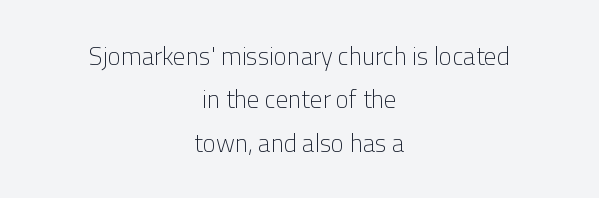
The image shows 25 px text type, upright; set centered, line spacing 1.74x, normal letter spacing, not underlined.
